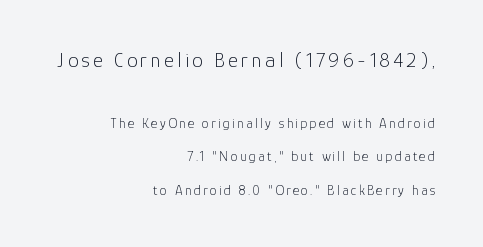
Q: Is the text bold? A: No.
Q: Is the text italic (slanted)? A: No, it is upright.
Q: Is the text underlined? A: No.
Q: How is the paragraph aligned? A: Right-aligned.
Q: Is the spacing between lines tight, normal or loose? A: Loose.
Q: Which block of text is set in a larger size, the first (top) or the second (bottom)? A: The first (top) one.
